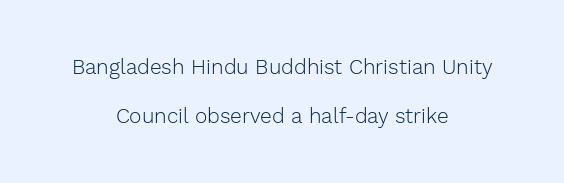
The image shows 21 px text type, upright; set centered, loose line spacing (2.31x), normal letter spacing, not underlined.
